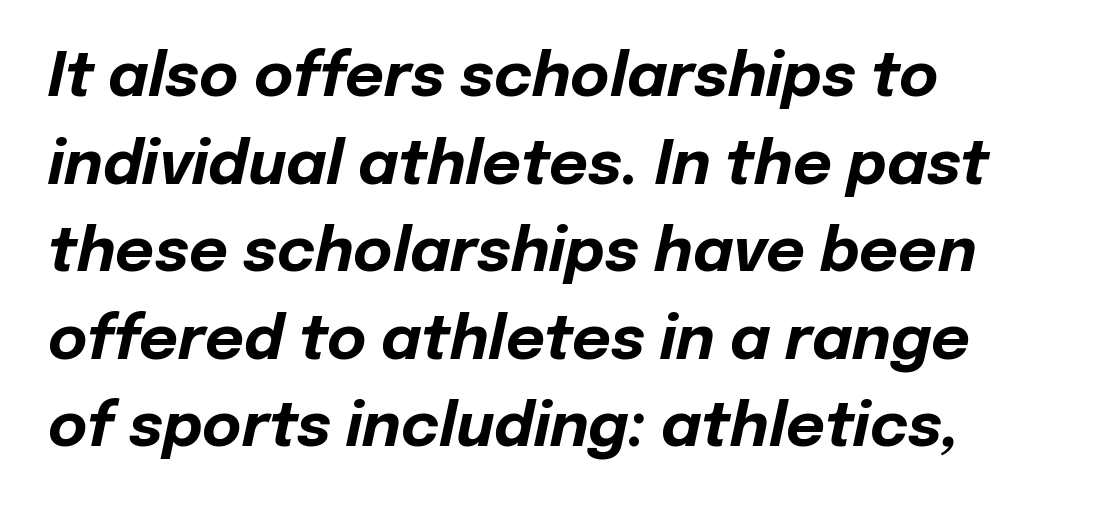
The image shows 60 px bold type, italic (leaning right); set left-aligned, normal line spacing (1.46x), normal letter spacing, not underlined; low stroke contrast and a medium x-height.
